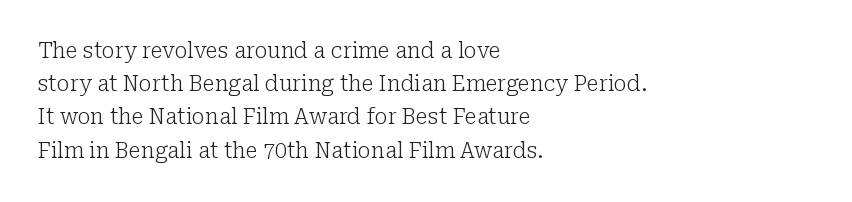
The face looks like a standard text weight, possibly lighter. Short and long lines alike share a common starting point at left. Vertically, the passage feels balanced, rows spaced as you'd expect. A bare baseline throughout the passage. Here the glyphs are tracked normally, forming tight word shapes.
